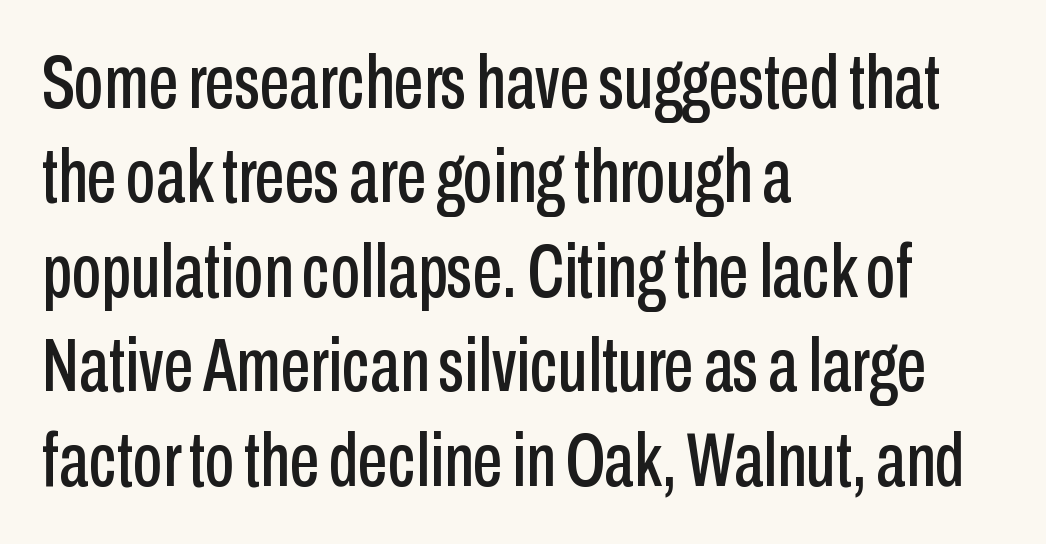
The image shows 75 px condensed sans-serif type, upright; set left-aligned, normal line spacing (1.26x), normal letter spacing, not underlined; low stroke contrast and a medium x-height.
